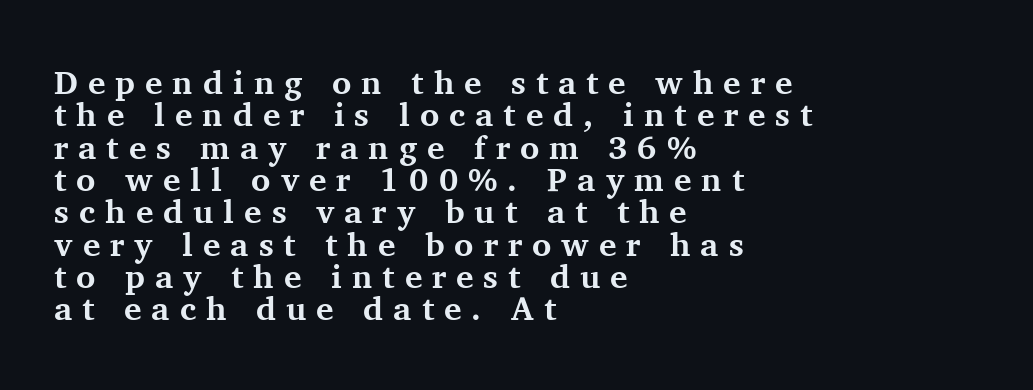
Vertically, the passage feels compressed, each row crowding the next. Characters follow at a spacing far wider than the type designer built in. Does the weight exceed regular? Yes, all the way to bold. This is the regular roman posture of the typeface. These lines are set flush left with a ragged right edge. Beneath every word, the page is bare.
